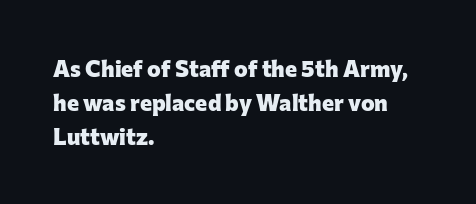
The strip under each line holds only bare page. How are the letters spaced? Ordinarily, with no added tracking. Line spacing here is normal. This rendering uses left alignment, leaving the right contour irregular. When letters stand straight like this, we call the style roman or upright. The rendering uses a bold face; every stroke is thick and dark.
